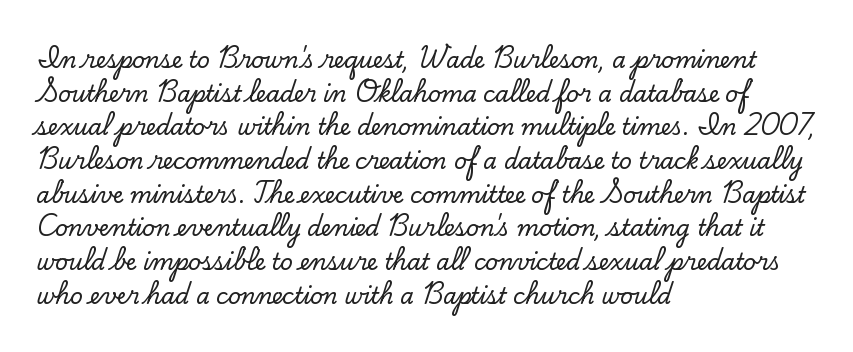
One glance says typical: line gaps are just what's usual. The gap between lines stays unmarked. These lines keep a tight, regular rhythm from letter to letter. Casual observation: everything's shoved over to the left.
